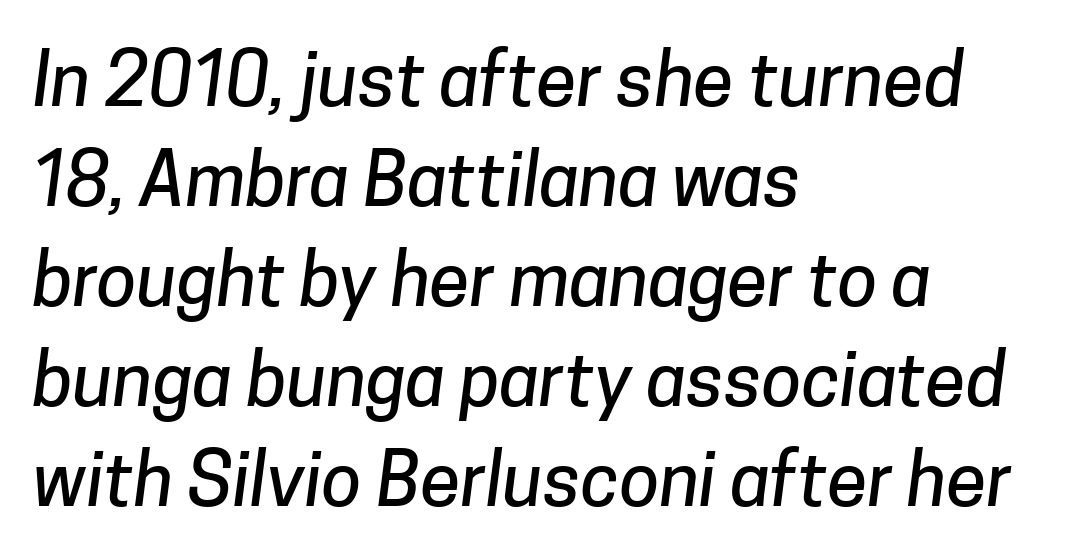
The space between consecutive lines is moderate. The rag falls on the right side of this text block. This sample has the flowing, uneven cadence of proportional lettering. What kind of face is this? One without serifs — a sans. The space beneath each line is pristine and unruled.
